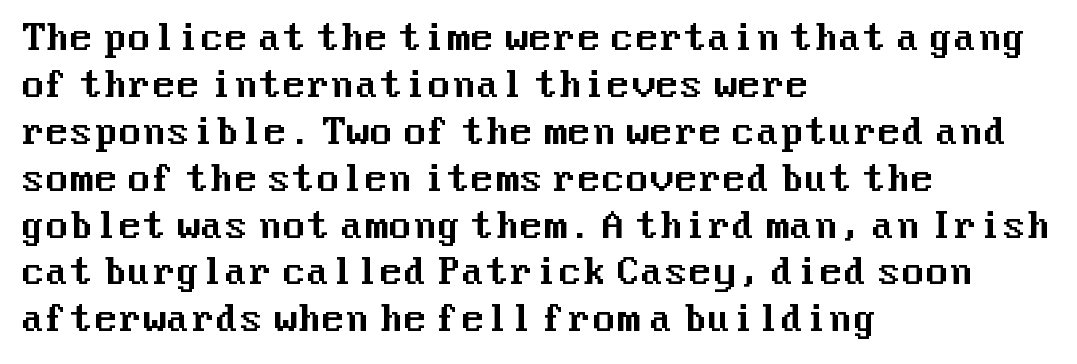
Q: Is the text italic (slanted)? A: No, it is upright.
Q: Is the typeface a serif or a sans-serif typeface? A: Sans-serif.
Q: Is the text underlined? A: No.
Q: How is the paragraph aligned? A: Left-aligned.
Q: Is the spacing between letters normal or unusually wide? A: Normal.
Q: Is the spacing between lines tight, normal or loose? A: Normal.
Q: Width (condensed, normal, or wide)? A: Normal.
Q: Stroke contrast? A: Medium.
Q: x-height? A: Medium.
